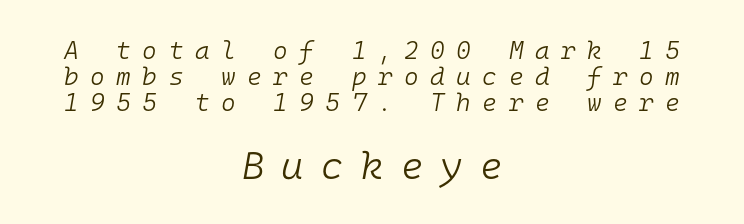
A typesetter would call this monospace, since all characters share one set width. The face used here has a pronounced slope to its letters. Letter spacing: wide. Compare the two chunks: the lower has the greater cap height. Closely set lines give the paragraph a compact silhouette.
